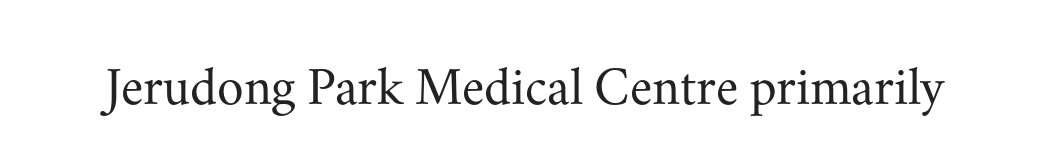
This sample uses an upright cut, with every glyph sitting square on the baseline. Descenders are the only things crossing below the line. Check where the strokes stop: tiny serifs finish them off. Each stroke keeps to a modest, everyday thickness or less.
